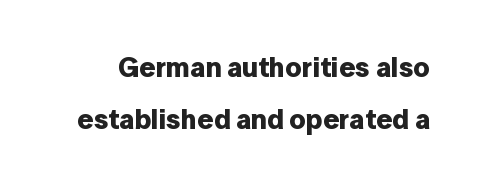
{"serif": "no", "italic": "no", "bold": "yes", "weight": "bold", "width": "normal", "stroke_contrast": "low", "x_height": "medium", "monospaced": "no", "underline": "no", "line_spacing_ratio": 1.85, "letter_spacing": "normal", "letter_spacing_em": 0.0, "glyph_px": 28}
